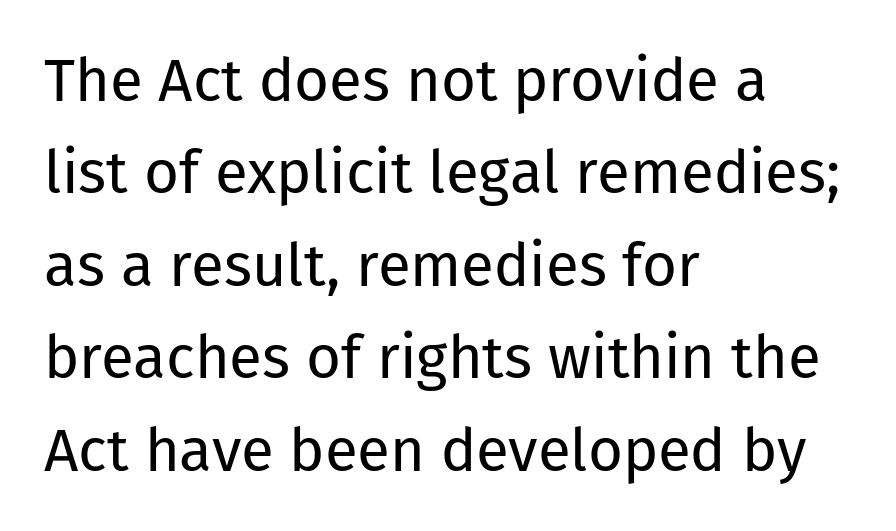
The image shows 60 px regular-weight sans-serif type, upright; set left-aligned, normal line spacing (1.54x), normal letter spacing, not underlined; low stroke contrast and a medium x-height.
